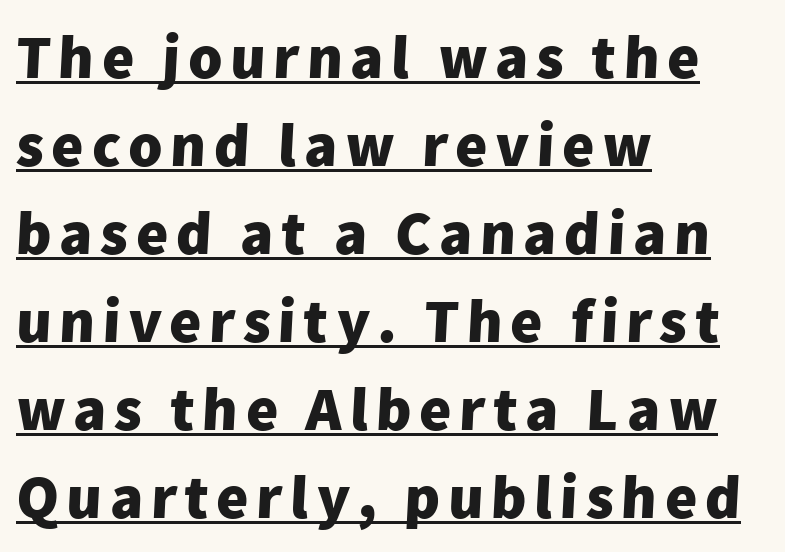
{"serif": "no", "bold": "yes", "weight": "heavy", "width": "normal", "stroke_contrast": "low", "x_height": "medium", "monospaced": "no", "underline": "yes", "align": "left", "line_spacing": "normal", "line_spacing_ratio": 1.42, "glyph_px": 62}
